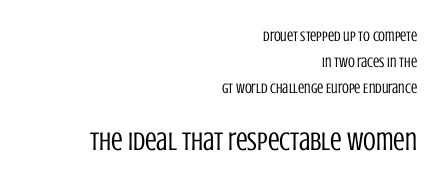
Only glyphs here, with clear space below each row. No heavy texture on the line: the type isn't bold. The second block has been scaled up relative to the first. Spacing between characters is what you'd get straight out of the box. Does the copy run flush right? Yes — the right margin is perfectly even. Posture: straight, roman, zero tilt.
